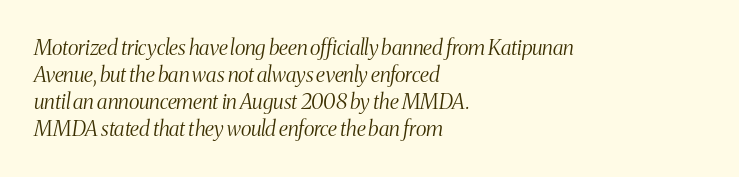
Q: Is the text bold? A: No.
Q: Is the text italic (slanted)? A: Yes, it leans right by about 8 degrees.
Q: Is the text underlined? A: No.
Q: How is the paragraph aligned? A: Left-aligned.
Q: Is the spacing between letters normal or unusually wide? A: Normal.
Q: Is the spacing between lines tight, normal or loose? A: Normal.
